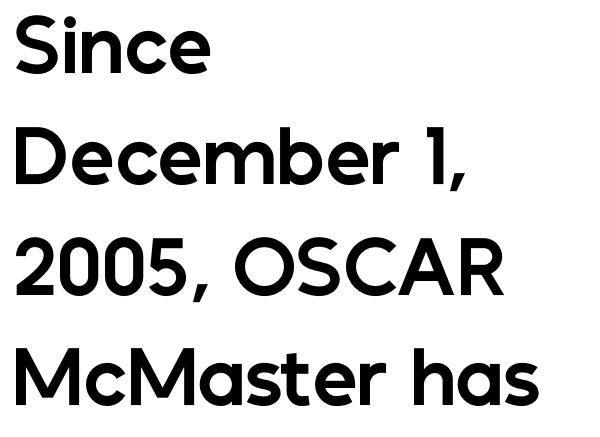
Q: Is the text bold? A: Yes.
Q: Is the text italic (slanted)? A: No, it is upright.
Q: Is the typeface a serif or a sans-serif typeface? A: Sans-serif.
Q: Is the text underlined? A: No.
Q: How is the paragraph aligned? A: Left-aligned.
Q: Is the spacing between letters normal or unusually wide? A: Normal.
Q: Is the spacing between lines tight, normal or loose? A: Normal.
Q: Width (condensed, normal, or wide)? A: Normal.
Q: Stroke contrast? A: Low.
Q: x-height? A: Medium.
Q: Monospaced? A: No.
